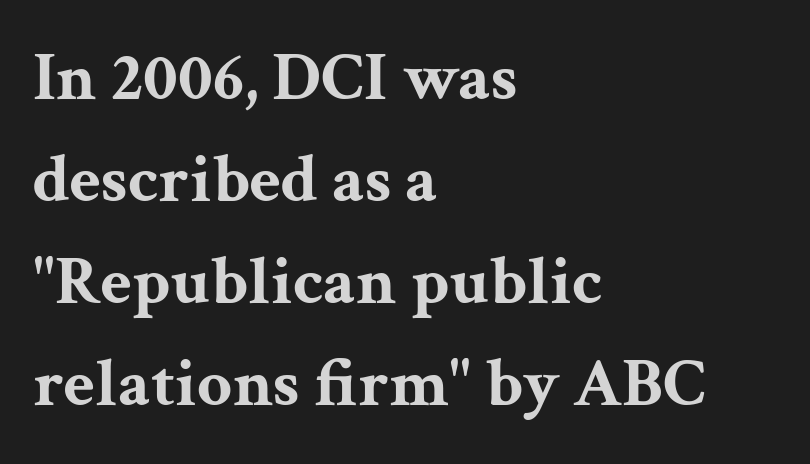
{"serif": "yes", "italic": "no", "bold": "yes", "weight": "bold", "width": "wide", "stroke_contrast": "medium", "x_height": "medium", "monospaced": "no", "underline": "no", "align": "left", "line_spacing": "normal", "line_spacing_ratio": 1.48, "letter_spacing": "normal", "letter_spacing_em": 0.0, "glyph_px": 69}
